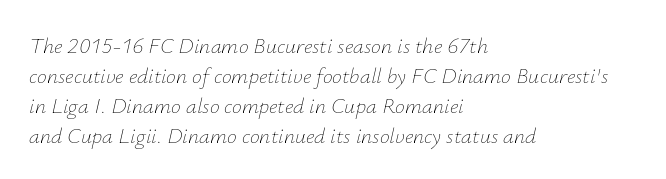
The image shows 22 px text type, italic (leaning right); set left-aligned, normal line spacing (1.36x), normal letter spacing, not underlined.
